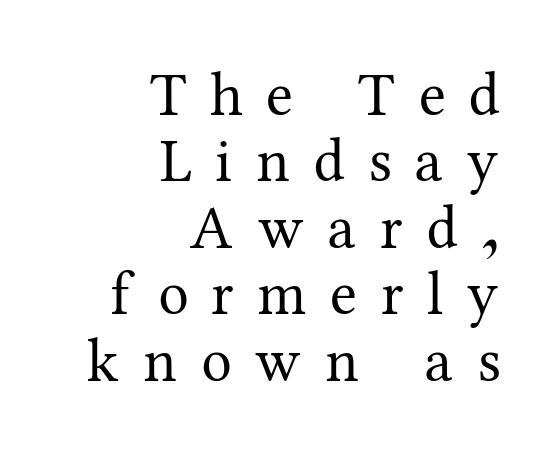
The image shows 61 px regular-weight serif type, upright; set right-aligned, tight line spacing (1.09x), unusually wide letter spacing (+0.39 em), not underlined; medium stroke contrast and a medium x-height.
